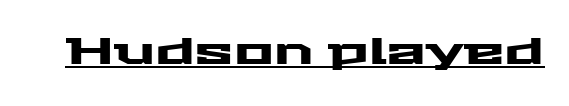
{"serif": "no", "italic": "no", "width": "wide", "stroke_contrast": "medium", "x_height": "medium", "monospaced": "no", "underline": "yes", "letter_spacing": "normal", "letter_spacing_em": 0.0, "glyph_px": 37}
